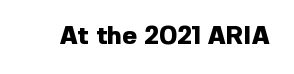
Underlining? Definitely not there. Strong, thick strokes mark this as bold type. This sample uses an upright cut, with every glyph sitting square on the baseline. A typesetter would call this zero additional tracking.
